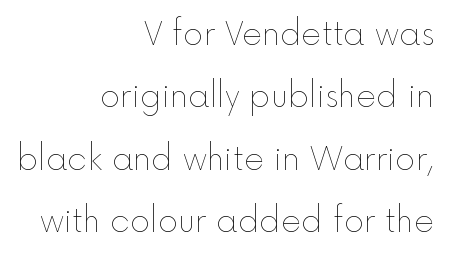
Is this a fixed-width face? No — the glyphs have proportional, varying widths. Words float on clear page, feet unadorned. All the whitespace from short lines collects on the left. Upright lettering throughout. Stems and bowls with no extra thickness — not bold. What stands out about the letter spacing? Nothing — it is the standard amount.
